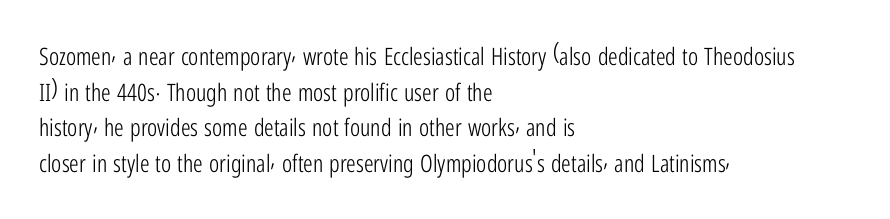
No italicization has been applied; the sample stays upright. Each line starts at the same left margin while the right side varies. Weight: regular or lighter. Compared with typical paragraphs, the rows here are spaced about the same. No extra tracking has been applied to these lines. Any mark beneath the type? The region is blank.
